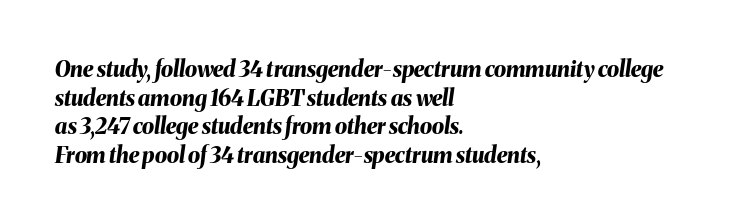
Q: Is the text bold? A: Yes.
Q: Is the text italic (slanted)? A: Yes, it leans right by about 8 degrees.
Q: Is the text underlined? A: No.
Q: How is the paragraph aligned? A: Left-aligned.
Q: Is the spacing between letters normal or unusually wide? A: Normal.
Q: Is the spacing between lines tight, normal or loose? A: Normal.
